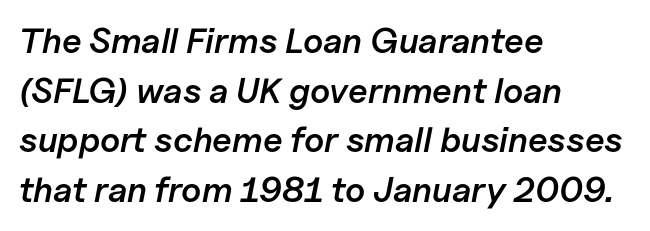
The axis of the letterforms is tilted away from vertical. Here the designer chose a conventional face with non-uniform glyph widths. The space directly below the letters is spotless. This sample keeps an unexceptional amount of space between lines. Students, note that the glyphs here touch the page at normal intervals.
